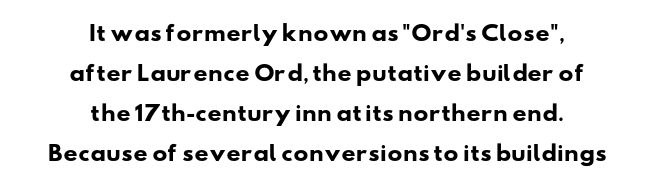
{"bold": "yes", "underline": "no", "align": "center", "line_spacing": "loose", "line_spacing_ratio": 2.0, "letter_spacing": "normal", "letter_spacing_em": 0.0, "glyph_px": 20}
